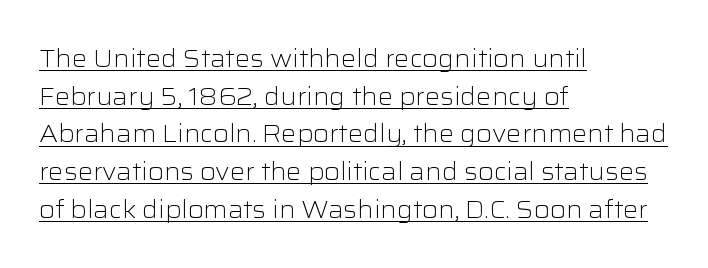
{"italic": "no", "bold": "no", "underline": "yes", "align": "left", "line_spacing": "normal", "line_spacing_ratio": 1.57, "letter_spacing": "normal", "letter_spacing_em": 0.0, "glyph_px": 24}
